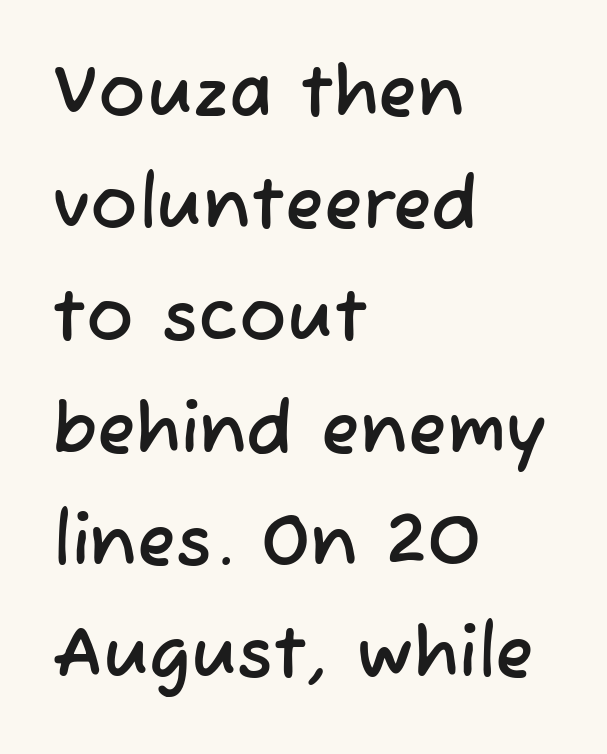
Caption: multi-line text, flush left, ragged right. Each word holds together tightly as a unit, with standard inter-letter gaps. The font family rendered here belongs to the sans-serif group. Line spacing here is normal. No word sits above an underline. Proportional: the letters do not fall into vertical columns.
